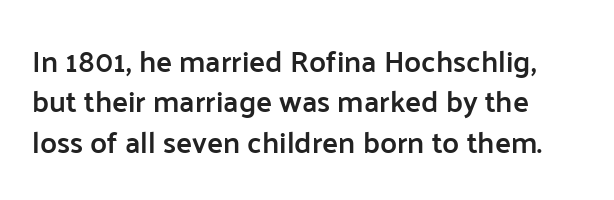
The image shows 30 px semibold sans-serif type, upright; set normal line spacing (1.35x), normal letter spacing, not underlined; low stroke contrast and a medium x-height.
